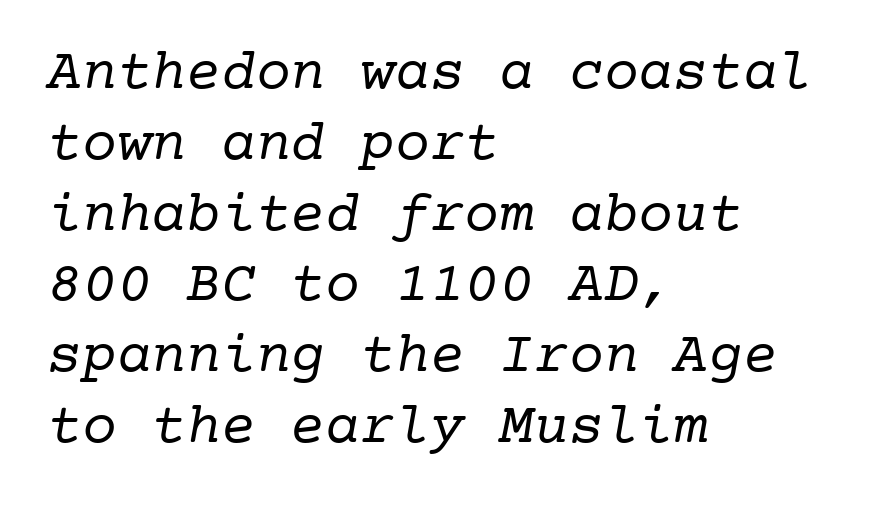
Q: Is the text bold? A: No.
Q: Is the typeface a serif or a sans-serif typeface? A: Serif.
Q: Is the text underlined? A: No.
Q: How is the paragraph aligned? A: Left-aligned.
Q: Is the spacing between letters normal or unusually wide? A: Normal.
Q: Width (condensed, normal, or wide)? A: Normal.
Q: Stroke contrast? A: Low.
Q: x-height? A: Medium.
Q: Monospaced? A: Yes.
